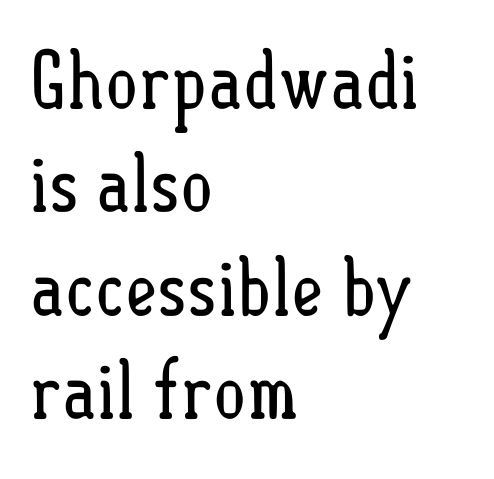
The image shows 79 px regular-weight, condensed type, upright; set left-aligned, normal line spacing (1.31x), normal letter spacing, not underlined; low stroke contrast and a small x-height.
